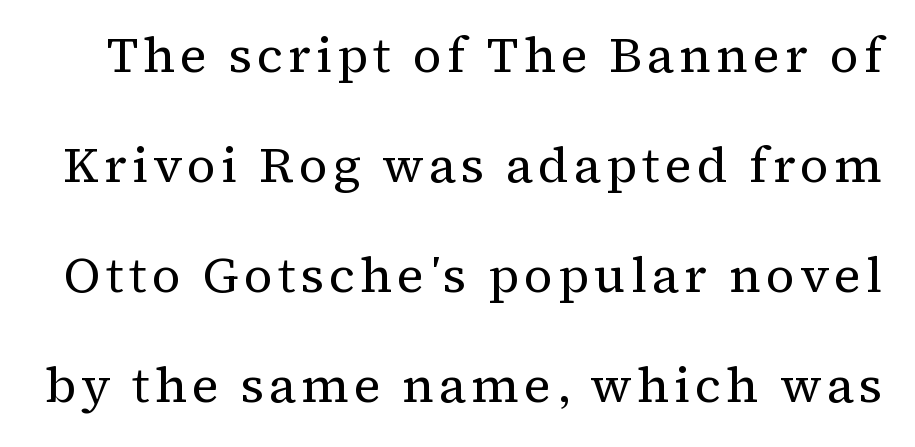
{"serif": "yes", "italic": "no", "bold": "no", "weight": "regular", "width": "normal", "stroke_contrast": "medium", "x_height": "medium", "monospaced": "no", "underline": "no", "line_spacing": "loose", "line_spacing_ratio": 2.2, "glyph_px": 50}
